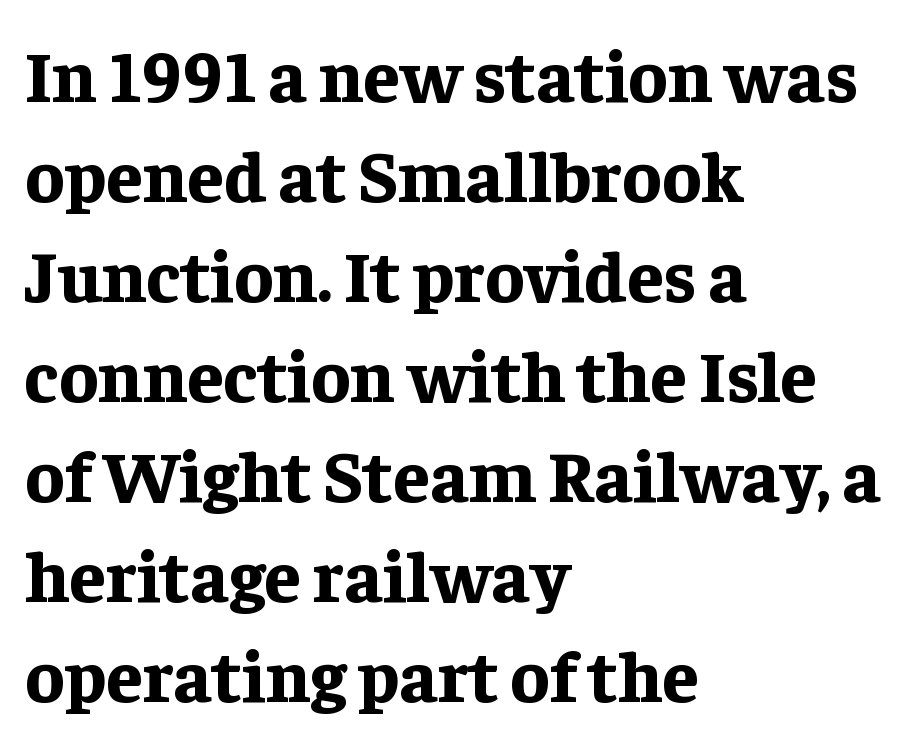
The image shows 73 px bold serif type, upright; set left-aligned, normal line spacing (1.37x), normal letter spacing, not underlined; low stroke contrast and a medium x-height.
